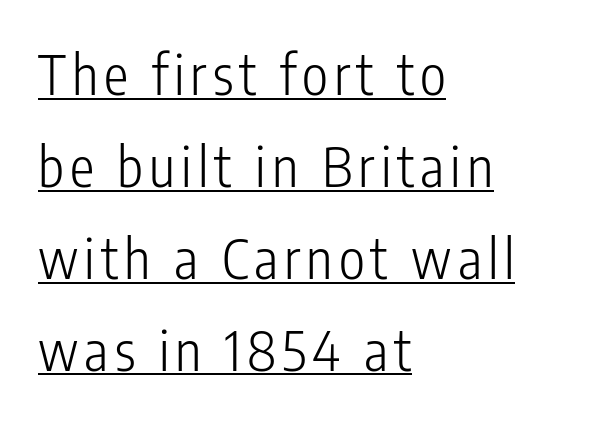
The image shows 55 px light, condensed sans-serif type, upright; set left-aligned, normal line spacing (1.67x), underlined; low stroke contrast and a medium x-height.
